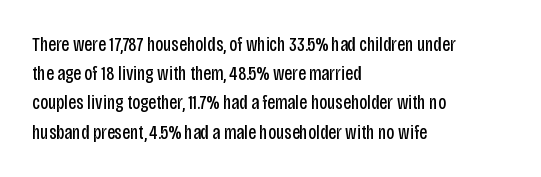
Q: Is the text bold? A: No.
Q: Is the text italic (slanted)? A: No, it is upright.
Q: Is the text underlined? A: No.
Q: How is the paragraph aligned? A: Left-aligned.
Q: Is the spacing between letters normal or unusually wide? A: Normal.
Q: Is the spacing between lines tight, normal or loose? A: Normal.
